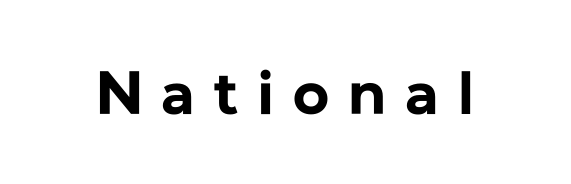
{"serif": "no", "italic": "no", "bold": "yes", "weight": "bold", "width": "normal", "stroke_contrast": "low", "x_height": "medium", "monospaced": "no", "underline": "no", "letter_spacing": "wide", "letter_spacing_em": 0.33, "glyph_px": 61}
